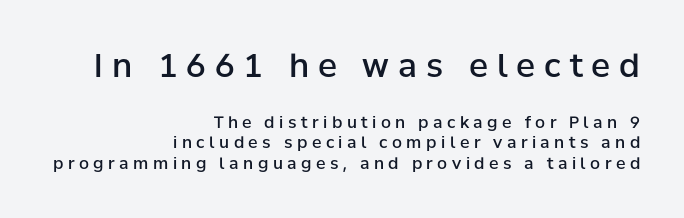
The face used here appears at its bigger size in the upper chunk. The passage shown is semibold, sitting just below true bold. What stands out about the letter spacing? Its width — letters are far apart. Proportional: the letters do not fall into vertical columns.
